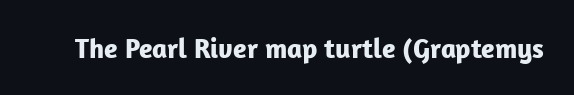
The passage shown is emphatically bold. Observe the ordinary spacing: letters are neighbours, not strangers. Spacing verdict: proportional, widths tailored to each character. The designer went with a sans here, leaving each stem footless. Rule under the text: the space is simply empty.
